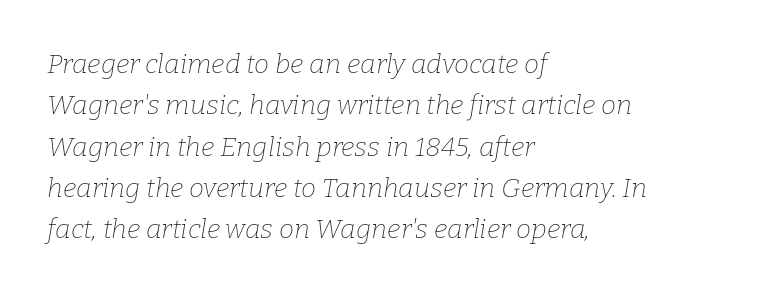
Q: Is the text bold? A: No.
Q: Is the text italic (slanted)? A: Yes, it leans right by about 9 degrees.
Q: Is the text underlined? A: No.
Q: How is the paragraph aligned? A: Left-aligned.
Q: Is the spacing between letters normal or unusually wide? A: Normal.
Q: Is the spacing between lines tight, normal or loose? A: Normal.
